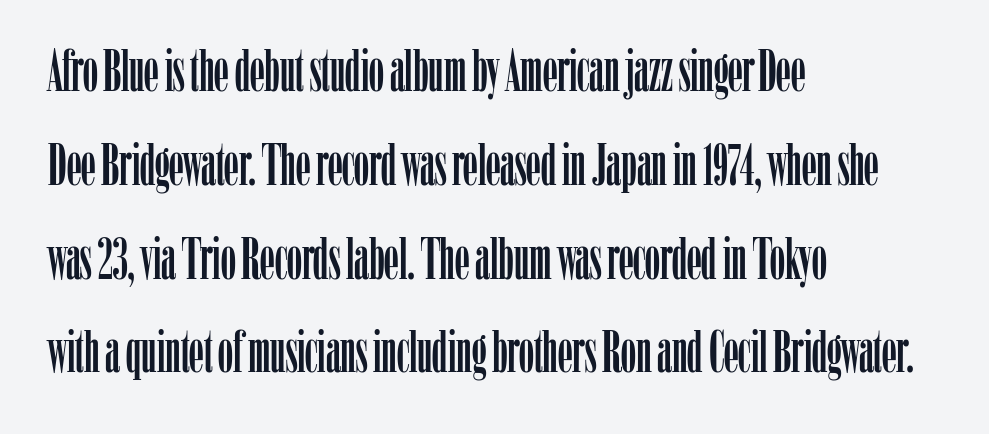
Does the copy run flush right? No — it runs flush left. Character widths vary here, with narrow letters taking less room than wide ones. The axis of the letterforms is exactly vertical. Note: serifs present on the glyphs. No extra tracking has been applied to these lines. Vertical spacing — default.
